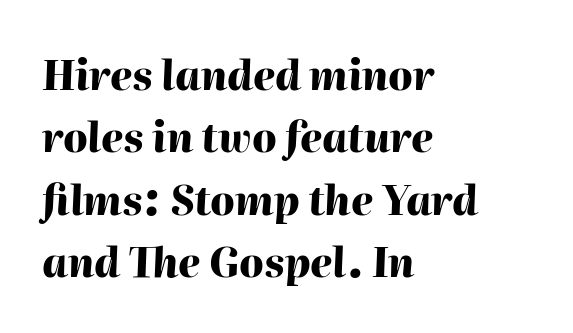
Q: Is the text bold? A: Yes.
Q: Is the text italic (slanted)? A: Yes, it leans right by about 2 degrees.
Q: Is the text underlined? A: No.
Q: How is the paragraph aligned? A: Left-aligned.
Q: Is the spacing between letters normal or unusually wide? A: Normal.
Q: Is the spacing between lines tight, normal or loose? A: Normal.
Q: Width (condensed, normal, or wide)? A: Normal.
Q: Stroke contrast? A: High.
Q: x-height? A: Medium.
Q: Monospaced? A: No.
